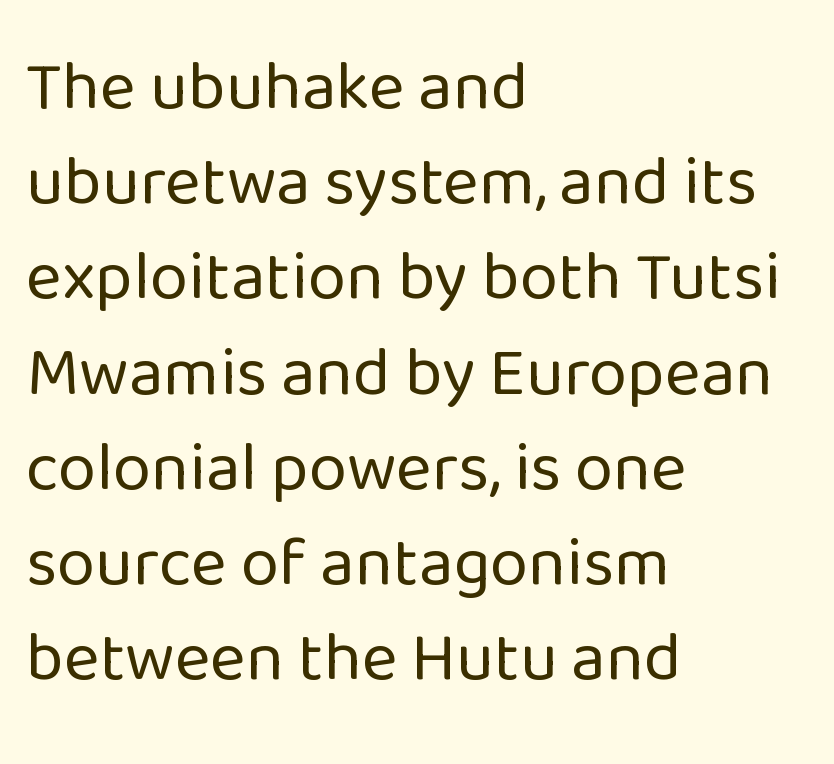
The image shows 69 px regular-weight sans-serif type, upright; set left-aligned, normal line spacing (1.38x), normal letter spacing, not underlined; low stroke contrast and a medium x-height.
